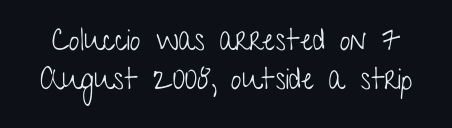
The image shows 30 px light, condensed sans-serif type, upright; set normal line spacing (1.29x), normal letter spacing, not underlined; low stroke contrast and a medium x-height.
